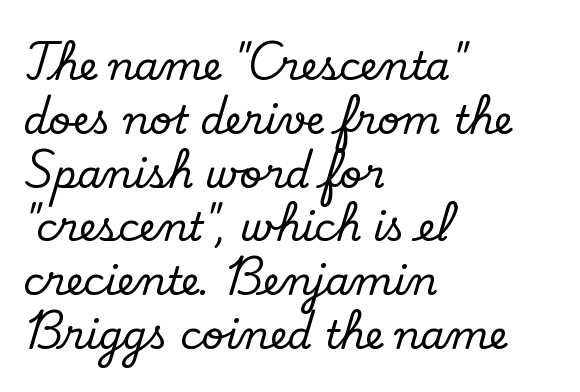
The image shows 39 px serif type; set left-aligned, normal line spacing (1.38x), normal letter spacing, not underlined; low stroke contrast and a small x-height.
